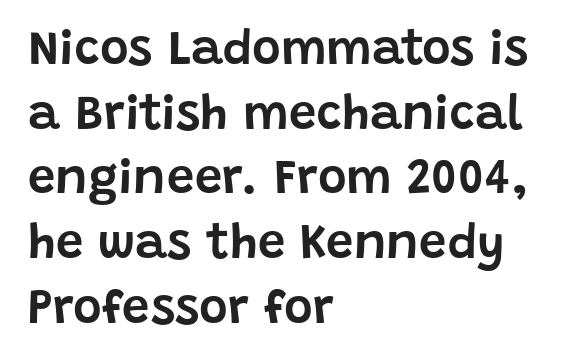
{"serif": "no", "italic": "no", "width": "normal", "stroke_contrast": "low", "x_height": "large", "monospaced": "no", "underline": "no", "align": "left", "line_spacing": "normal", "line_spacing_ratio": 1.32, "letter_spacing": "normal", "letter_spacing_em": 0.0, "glyph_px": 49}
